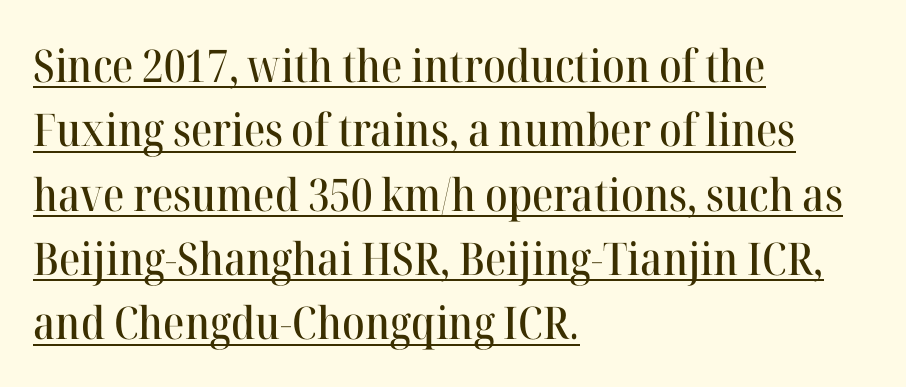
Q: Is the text italic (slanted)? A: No, it is upright.
Q: Is the typeface a serif or a sans-serif typeface? A: Serif.
Q: Is the text underlined? A: Yes.
Q: How is the paragraph aligned? A: Left-aligned.
Q: Is the spacing between letters normal or unusually wide? A: Normal.
Q: Is the spacing between lines tight, normal or loose? A: Normal.
Q: Width (condensed, normal, or wide)? A: Normal.
Q: Stroke contrast? A: High.
Q: x-height? A: Medium.
Q: Monospaced? A: No.
